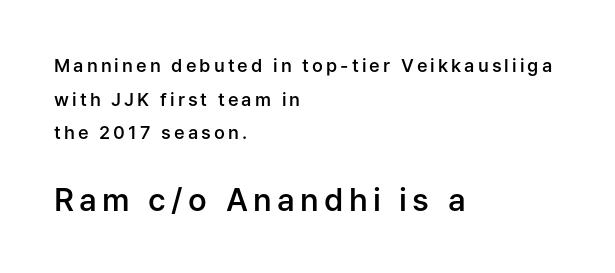
{"serif": "no", "italic": "no", "bold": "semi", "weight": "semibold", "width": "normal", "stroke_contrast": "low", "x_height": "medium", "monospaced": "no", "underline": "no", "align": "left", "line_spacing_ratio": 1.87, "larger_block": "second", "size_ratio": 1.72, "glyph_px": 31}
